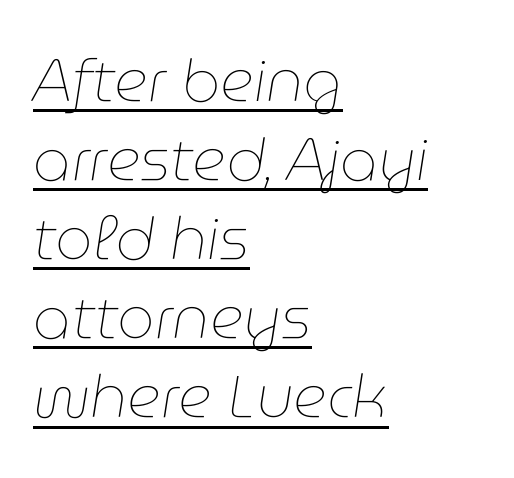
{"italic": "yes", "lean": "right", "slant_degrees": 9, "bold": "no", "weight": "thin", "width": "normal", "stroke_contrast": "low", "x_height": "medium", "monospaced": "no", "underline": "yes", "align": "left", "line_spacing": "normal", "line_spacing_ratio": 1.34, "letter_spacing": "normal", "letter_spacing_em": 0.0, "glyph_px": 59}
